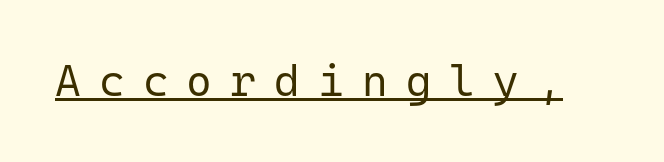
{"serif": "no", "italic": "no", "bold": "no", "weight": "regular", "width": "normal", "stroke_contrast": "low", "x_height": "medium", "monospaced": "yes", "underline": "yes", "letter_spacing": "wide", "letter_spacing_em": 0.41, "glyph_px": 44}
